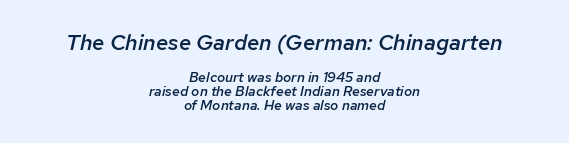
A somewhat darkened texture: the type is semibold rather than bold. The face used here appears at its bigger size in the upper chunk. There's an unmistakable incline to the writing here. Observe the ordinary spacing: letters are neighbours, not strangers. Centered paragraph, ragged on both sides.
